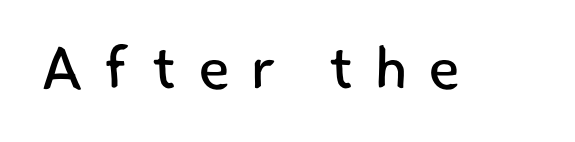
Q: Is the text bold? A: No.
Q: Is the typeface a serif or a sans-serif typeface? A: Sans-serif.
Q: Is the text underlined? A: No.
Q: Is the spacing between letters normal or unusually wide? A: Unusually wide.
Q: Width (condensed, normal, or wide)? A: Normal.
Q: Stroke contrast? A: Low.
Q: x-height? A: Small.
Q: Monospaced? A: No.
